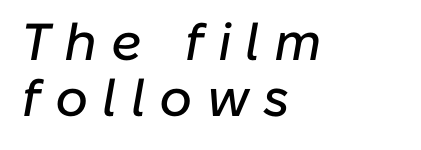
{"italic": "yes", "lean": "right", "slant_degrees": 10, "width": "normal", "stroke_contrast": "low", "x_height": "medium", "monospaced": "no", "underline": "no", "align": "left", "line_spacing": "tight", "line_spacing_ratio": 1.08, "letter_spacing": "wide", "letter_spacing_em": 0.27, "glyph_px": 52}
